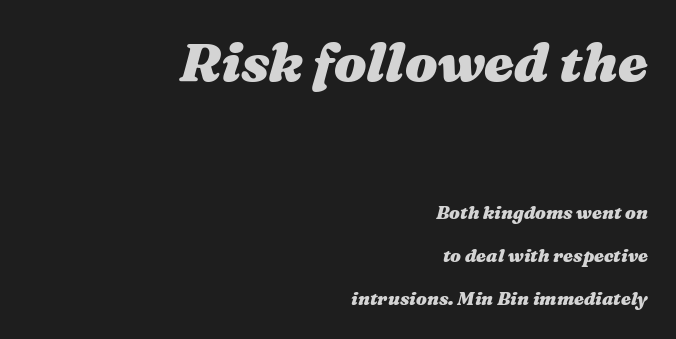
The image shows 54 px heavy, wide type, italic (leaning right); set right-aligned, loose line spacing (2.4x), normal letter spacing, not underlined; the first (top) block is 3.0x larger; medium stroke contrast and a medium x-height.
